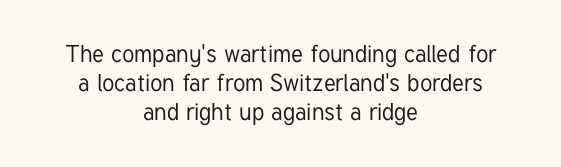
In terms of posture, this sample is upright. Nobody touched the tracking dial on this one. The paragraph has two soft edges and a firm central axis. The baseline area is clear.
